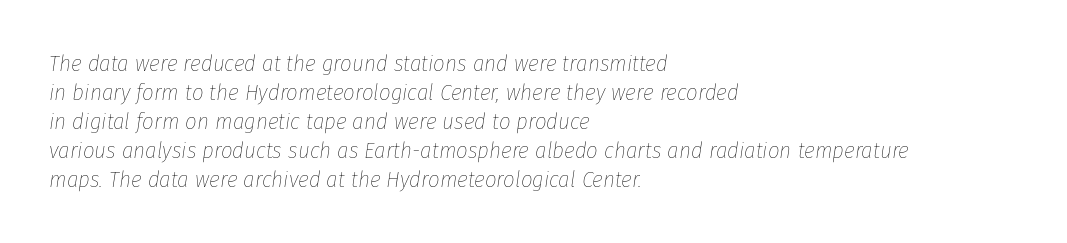
The image shows 23 px text type, italic (leaning right); set left-aligned, normal line spacing (1.26x), normal letter spacing, not underlined.
